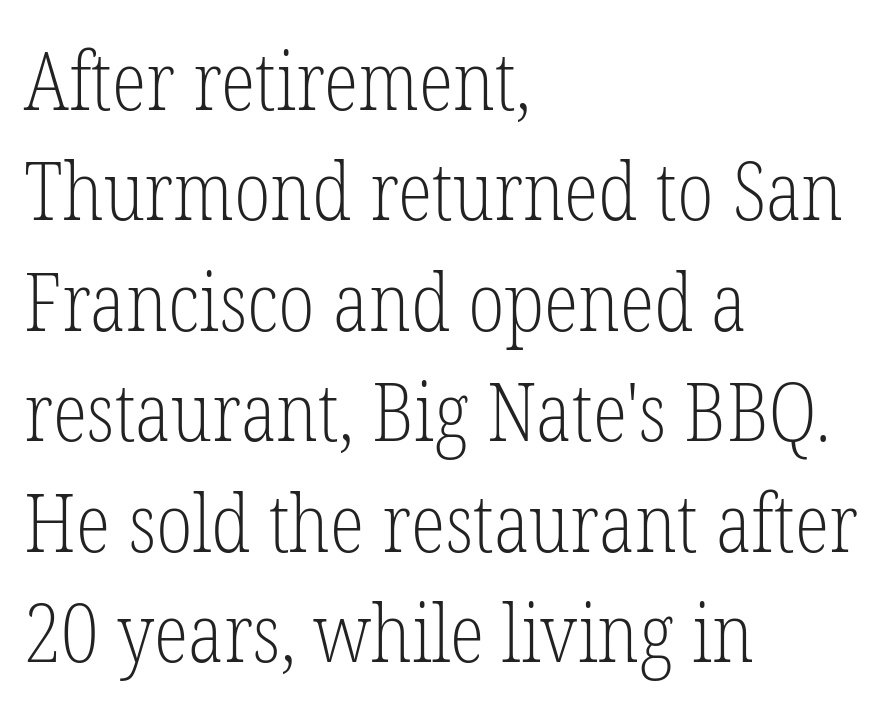
The image shows 80 px light, condensed serif type, upright; set left-aligned, normal line spacing (1.38x), normal letter spacing, not underlined; low stroke contrast and a medium x-height.
